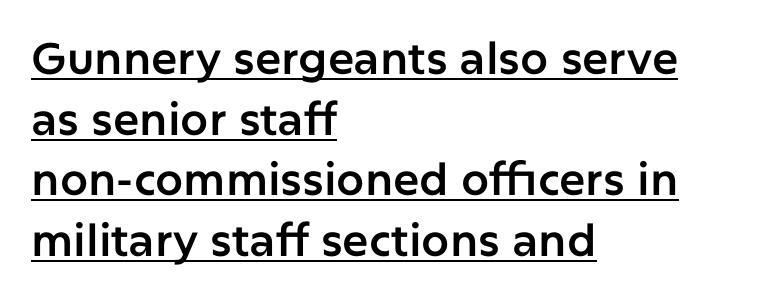
Q: Is the text italic (slanted)? A: No, it is upright.
Q: Is the typeface a serif or a sans-serif typeface? A: Sans-serif.
Q: Is the text underlined? A: Yes.
Q: How is the paragraph aligned? A: Left-aligned.
Q: Is the spacing between letters normal or unusually wide? A: Normal.
Q: Is the spacing between lines tight, normal or loose? A: Normal.
Q: Width (condensed, normal, or wide)? A: Normal.
Q: Stroke contrast? A: Low.
Q: x-height? A: Medium.
Q: Monospaced? A: No.
